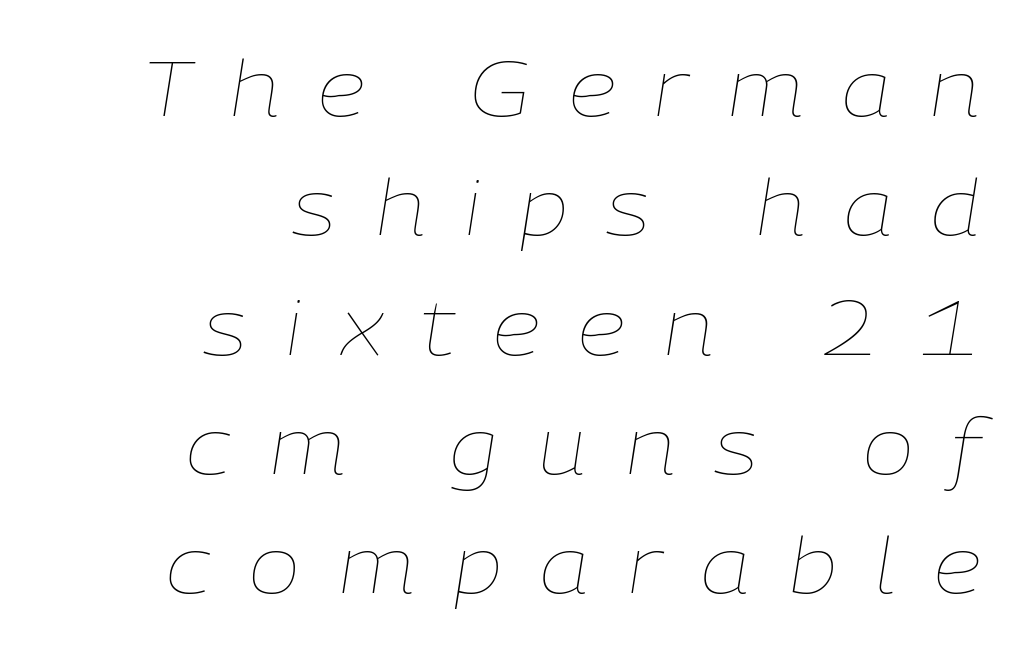
The space beneath each line is pristine and unruled. Spacing verdict: proportional, widths tailored to each character. Slant detected: the letters are inclined. Reading down the column, the eye jumps a familiar distance to each next line. In CSS terms this would be text-align: right.
